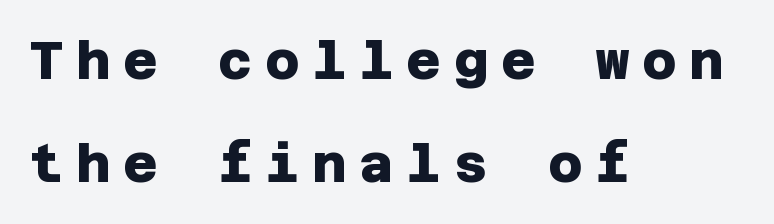
I'd call this a sans setting — the letters go barefoot. In terms of letterspacing, this is a distinctly airy, spread setting. Look at the stroke-to-counter ratio: heavy, a bold. Typeset ragged right — the left edge is the straight one.
